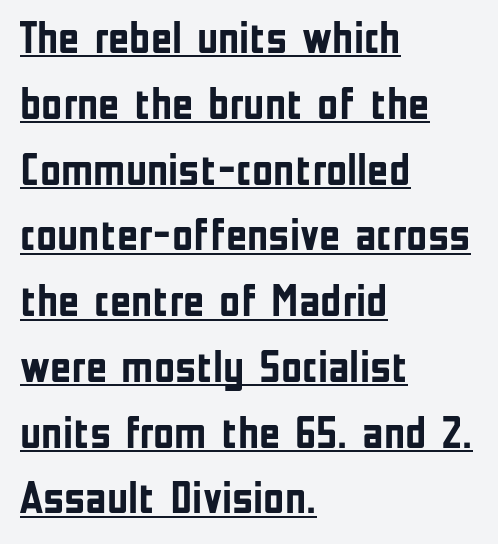
The image shows 46 px semibold, condensed sans-serif type, upright; set left-aligned, normal line spacing (1.43x), normal letter spacing, underlined; low stroke contrast and a medium x-height.
